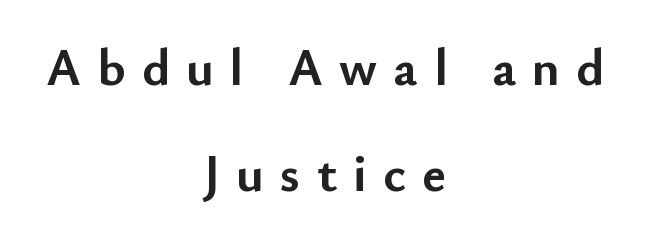
{"serif": "no", "italic": "no", "bold": "yes", "weight": "semibold", "width": "normal", "stroke_contrast": "low", "x_height": "small", "monospaced": "no", "underline": "no", "align": "center", "line_spacing": "loose", "line_spacing_ratio": 2.04, "letter_spacing": "wide", "letter_spacing_em": 0.31, "glyph_px": 52}
